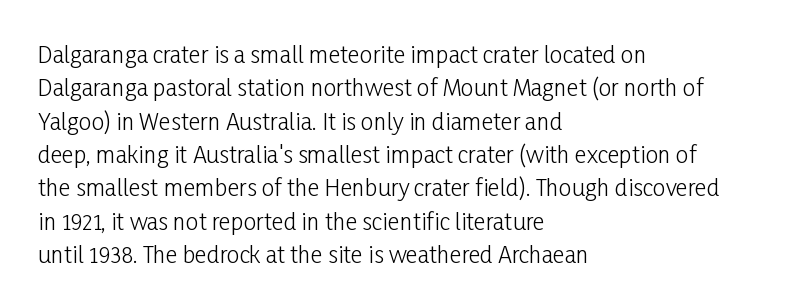
Q: Is the text bold? A: No.
Q: Is the text italic (slanted)? A: No, it is upright.
Q: Is the text underlined? A: No.
Q: How is the paragraph aligned? A: Left-aligned.
Q: Is the spacing between letters normal or unusually wide? A: Normal.
Q: Is the spacing between lines tight, normal or loose? A: Normal.
